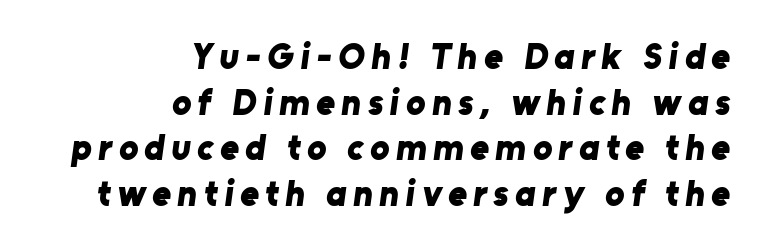
Typeset ragged left — the right edge is the straight one. Regarding leading, the lines here are spaced in the standard way. Heft: maximum for text — a bold. Quick note: underline off. Serif or sans? Sans — the stroke terminals are bare.
